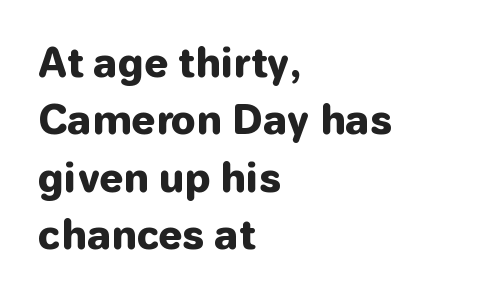
The image shows 39 px heavy sans-serif type, upright; set left-aligned, normal line spacing (1.47x), normal letter spacing, not underlined; low stroke contrast and a medium x-height.
